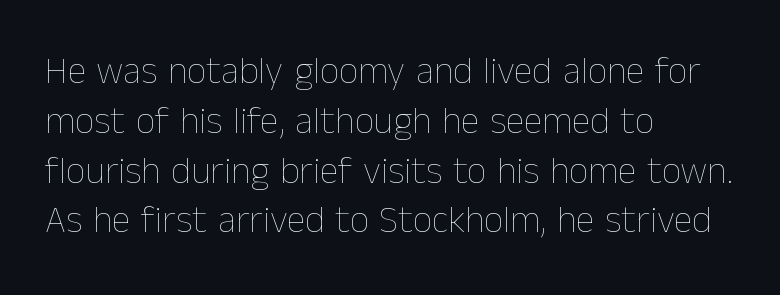
The image shows 38 px thin type, upright; set left-aligned, normal line spacing (1.31x), normal letter spacing, not underlined; low stroke contrast and a medium x-height.
